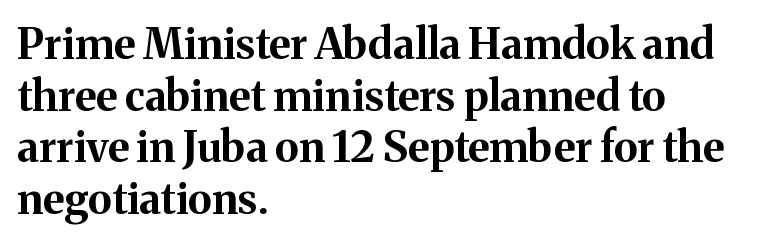
Q: Is the text bold? A: Yes.
Q: Is the text italic (slanted)? A: No, it is upright.
Q: Is the typeface a serif or a sans-serif typeface? A: Serif.
Q: Is the text underlined? A: No.
Q: How is the paragraph aligned? A: Left-aligned.
Q: Is the spacing between letters normal or unusually wide? A: Normal.
Q: Width (condensed, normal, or wide)? A: Normal.
Q: Stroke contrast? A: Medium.
Q: x-height? A: Medium.
Q: Monospaced? A: No.
